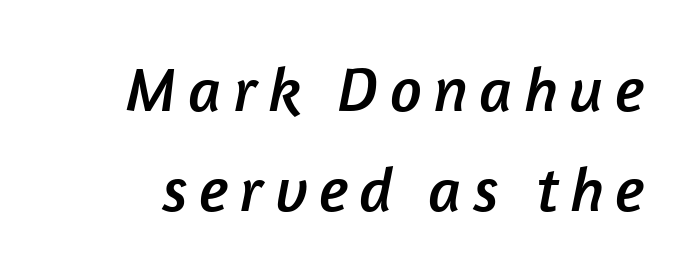
{"serif": "no", "width": "normal", "stroke_contrast": "low", "x_height": "medium", "monospaced": "no", "underline": "no", "line_spacing": "normal", "line_spacing_ratio": 1.59, "glyph_px": 63}
